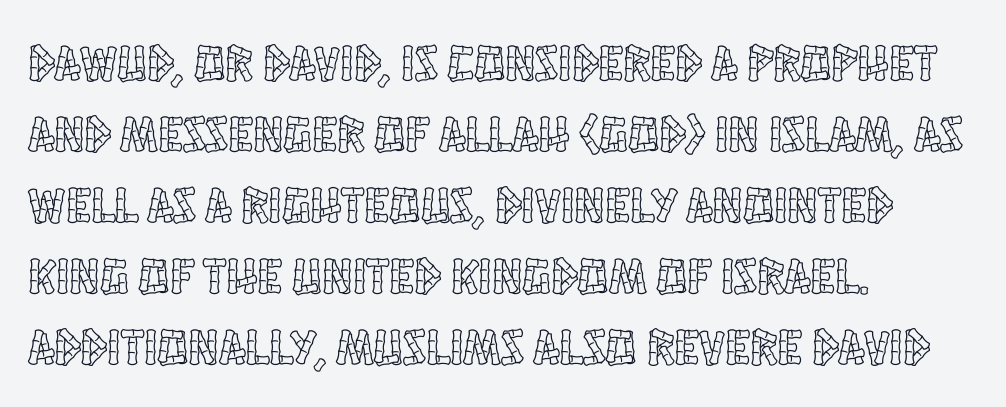
The baseline area is clear. Rows of type keep a routine distance in the vertical direction. Visually the block forms a straight wall on the left and a jagged coastline on the right. Here the glyphs are tracked normally, forming tight word shapes.
